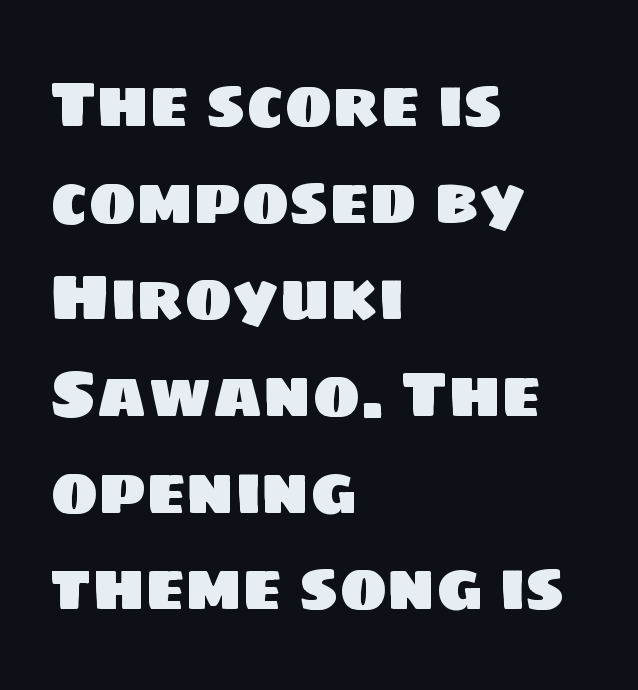
{"serif": "no", "width": "normal", "stroke_contrast": "low", "x_height": "large", "monospaced": "no", "underline": "no", "align": "left", "line_spacing": "normal", "line_spacing_ratio": 1.51, "letter_spacing": "normal", "letter_spacing_em": 0.0, "glyph_px": 64}
